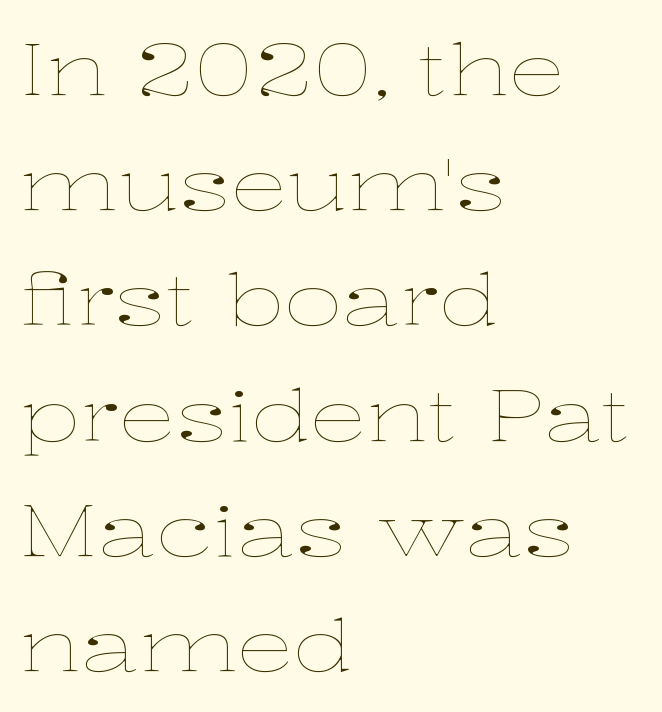
The image shows 72 px thin, wide type, upright; set left-aligned, normal line spacing (1.6x), normal letter spacing, not underlined; low stroke contrast and a medium x-height.
